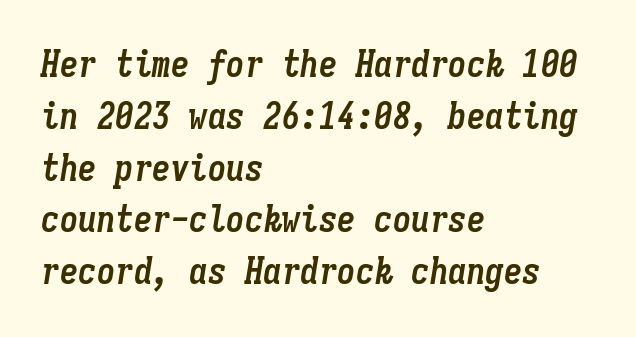
The image shows 37 px semibold, condensed type, italic (leaning right), monospaced; set left-aligned, normal line spacing (1.4x), normal letter spacing, not underlined; low stroke contrast and a medium x-height.
